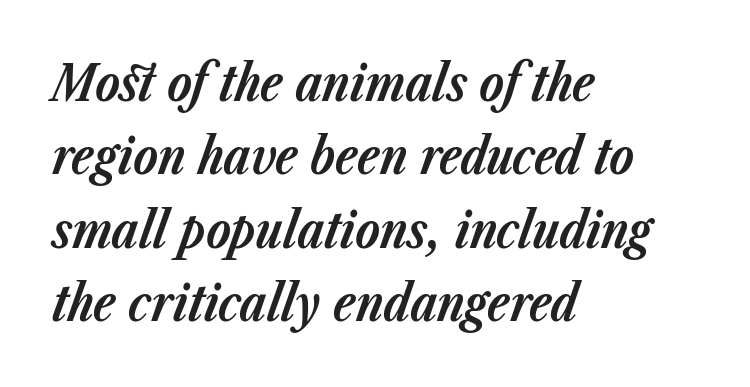
Q: Is the text bold? A: Yes.
Q: Is the text italic (slanted)? A: Yes, it leans right by about 23 degrees.
Q: Is the text underlined? A: No.
Q: How is the paragraph aligned? A: Left-aligned.
Q: Is the spacing between letters normal or unusually wide? A: Normal.
Q: Is the spacing between lines tight, normal or loose? A: Normal.
Q: Width (condensed, normal, or wide)? A: Normal.
Q: Stroke contrast? A: Low.
Q: x-height? A: Medium.
Q: Monospaced? A: No.
